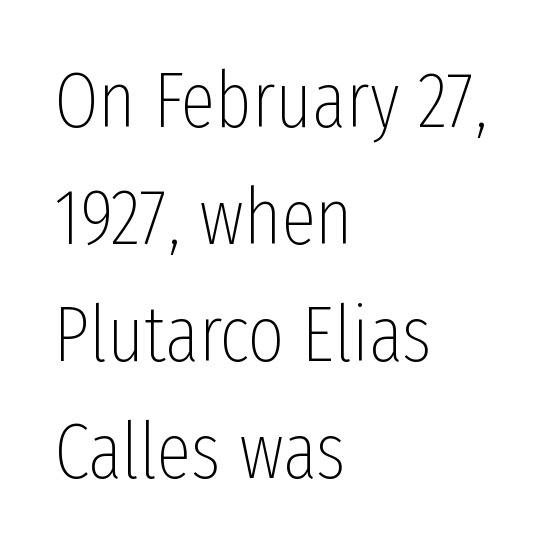
The strokes carry an ordinary text weight at most. The tracking reads as untouched default to a designer's eye. Caption: multi-line text, flush left, ragged right. A typesetter would call this leading conventional body-copy spacing.
